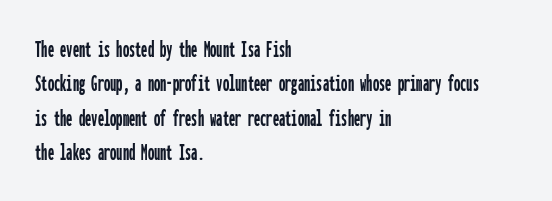
Q: Is the text italic (slanted)? A: No, it is upright.
Q: Is the text underlined? A: No.
Q: How is the paragraph aligned? A: Left-aligned.
Q: Is the spacing between letters normal or unusually wide? A: Normal.
Q: Is the spacing between lines tight, normal or loose? A: Normal.
